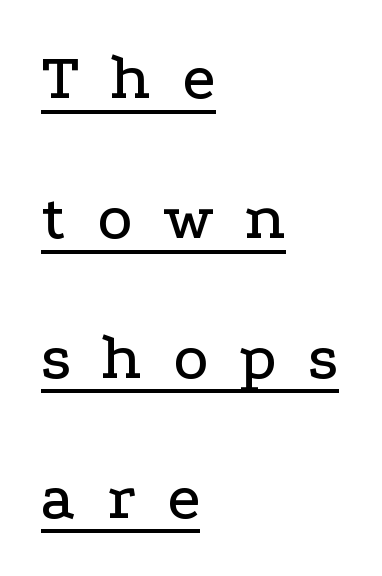
Q: Is the text italic (slanted)? A: No, it is upright.
Q: Is the typeface a serif or a sans-serif typeface? A: Serif.
Q: Is the text underlined? A: Yes.
Q: How is the paragraph aligned? A: Left-aligned.
Q: Is the spacing between letters normal or unusually wide? A: Unusually wide.
Q: Is the spacing between lines tight, normal or loose? A: Loose.
Q: Width (condensed, normal, or wide)? A: Wide.
Q: Stroke contrast? A: Low.
Q: x-height? A: Medium.
Q: Monospaced? A: No.
